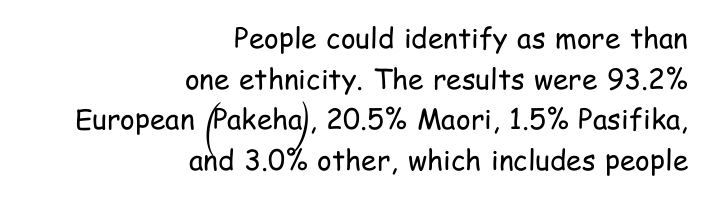
The space beneath each line is pristine and unruled. These lines keep a tight, regular rhythm from letter to letter. A typesetter would call this leading conventional body-copy spacing. The typography opts for an upright posture over an oblique one. The compositor pushed each line to the right boundary. Do the characters align in a grid? No, the font is proportional.
